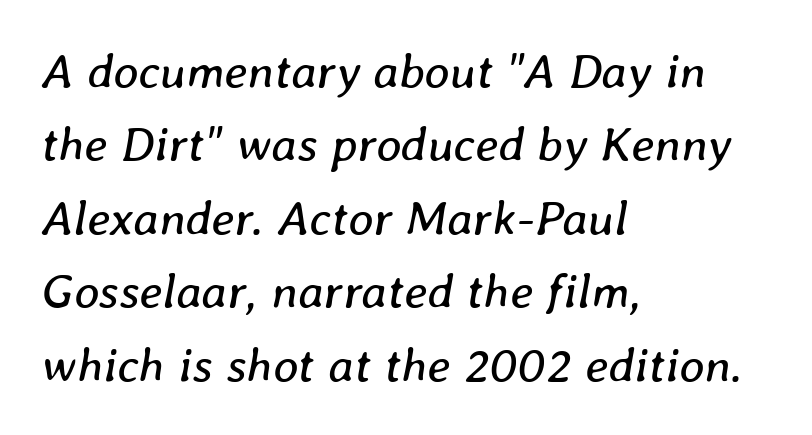
The image shows 49 px regular-weight type, italic (leaning right); set left-aligned, normal line spacing (1.5x), normal letter spacing, not underlined; low stroke contrast and a medium x-height.
